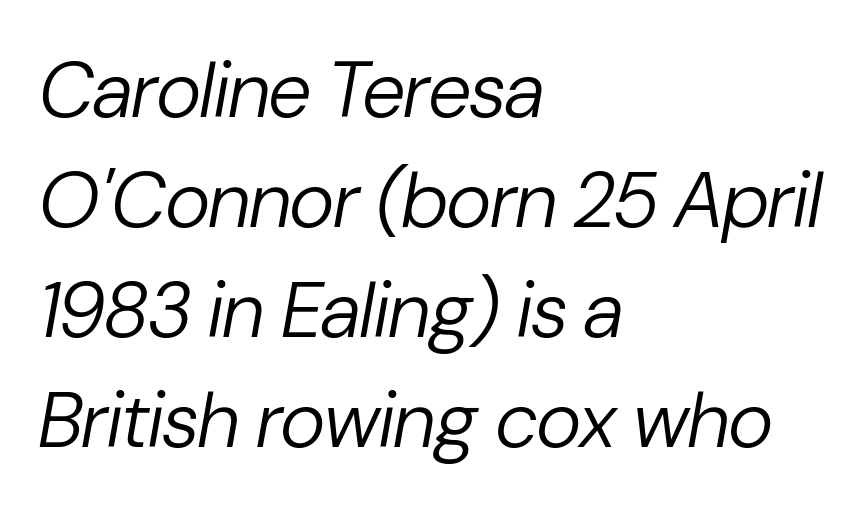
Q: Is the text bold? A: No.
Q: Is the text italic (slanted)? A: Yes, it leans right by about 10 degrees.
Q: Is the text underlined? A: No.
Q: How is the paragraph aligned? A: Left-aligned.
Q: Is the spacing between letters normal or unusually wide? A: Normal.
Q: Is the spacing between lines tight, normal or loose? A: Normal.
Q: Width (condensed, normal, or wide)? A: Normal.
Q: Stroke contrast? A: Low.
Q: x-height? A: Medium.
Q: Monospaced? A: No.
